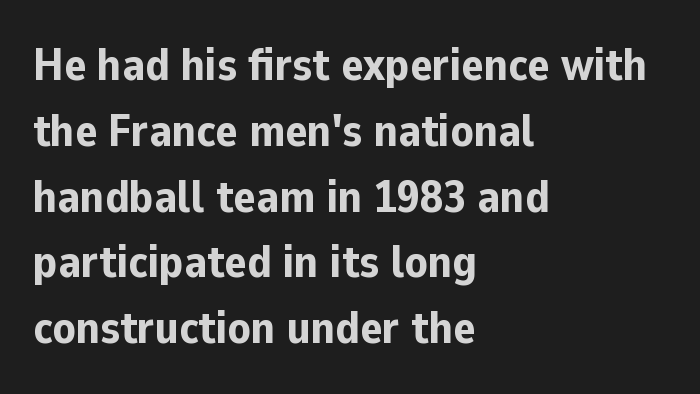
Interline gaps are of average width in this sample. How are the letters spaced? Ordinarily, with no added tracking. The zone under the glyphs is completely vacant. Does the weight exceed regular? Yes, all the way to bold.
